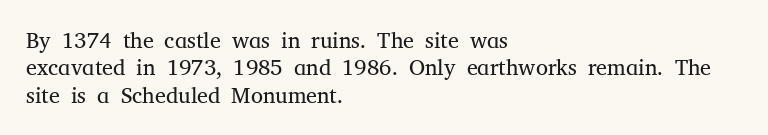
Q: Is the text bold? A: No.
Q: Is the text italic (slanted)? A: No, it is upright.
Q: Is the text underlined? A: No.
Q: How is the paragraph aligned? A: Left-aligned.
Q: Is the spacing between letters normal or unusually wide? A: Normal.
Q: Is the spacing between lines tight, normal or loose? A: Normal.
